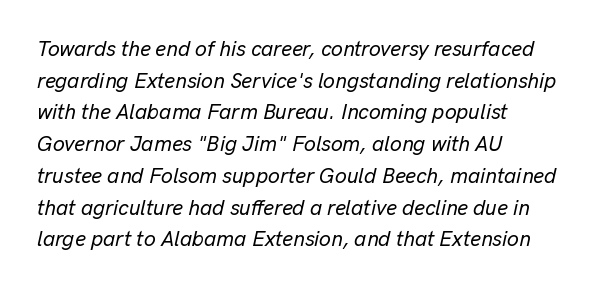
Q: Is the text italic (slanted)? A: Yes, it leans right by about 13 degrees.
Q: Is the text underlined? A: No.
Q: How is the paragraph aligned? A: Left-aligned.
Q: Is the spacing between letters normal or unusually wide? A: Normal.
Q: Is the spacing between lines tight, normal or loose? A: Normal.
